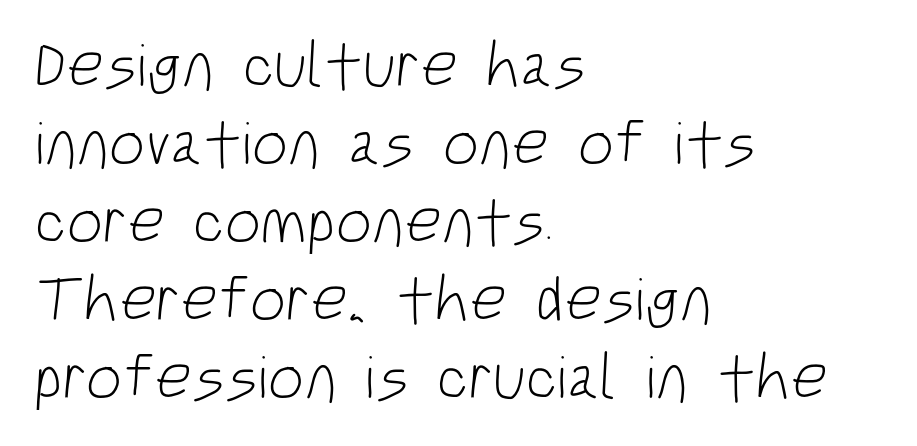
{"serif": "no", "bold": "no", "weight": "light", "width": "condensed", "stroke_contrast": "low", "x_height": "large", "monospaced": "no", "underline": "no", "align": "left", "line_spacing_ratio": 1.22, "letter_spacing": "normal", "letter_spacing_em": 0.0, "glyph_px": 64}
